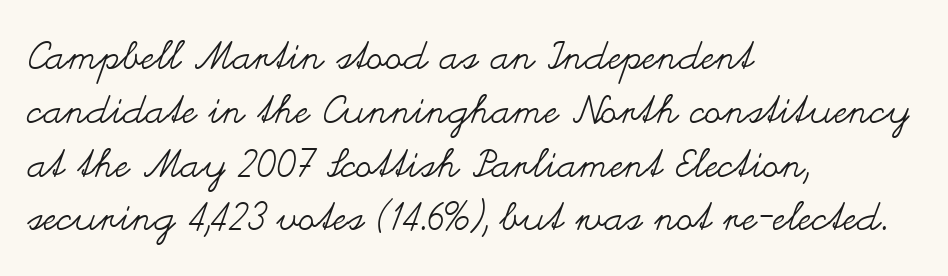
The image shows 39 px regular-weight, wide type; set left-aligned, normal line spacing (1.38x), normal letter spacing, not underlined; medium stroke contrast and a small x-height.
